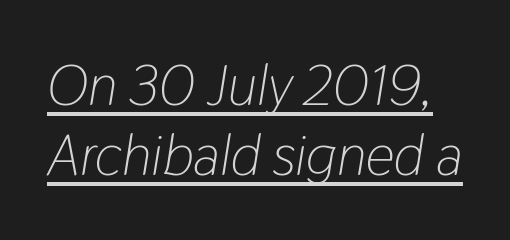
{"italic": "yes", "lean": "right", "slant_degrees": 9, "bold": "no", "weight": "light", "width": "condensed", "stroke_contrast": "low", "x_height": "medium", "monospaced": "no", "underline": "yes", "line_spacing_ratio": 1.23, "letter_spacing": "normal", "letter_spacing_em": 0.0, "glyph_px": 57}
